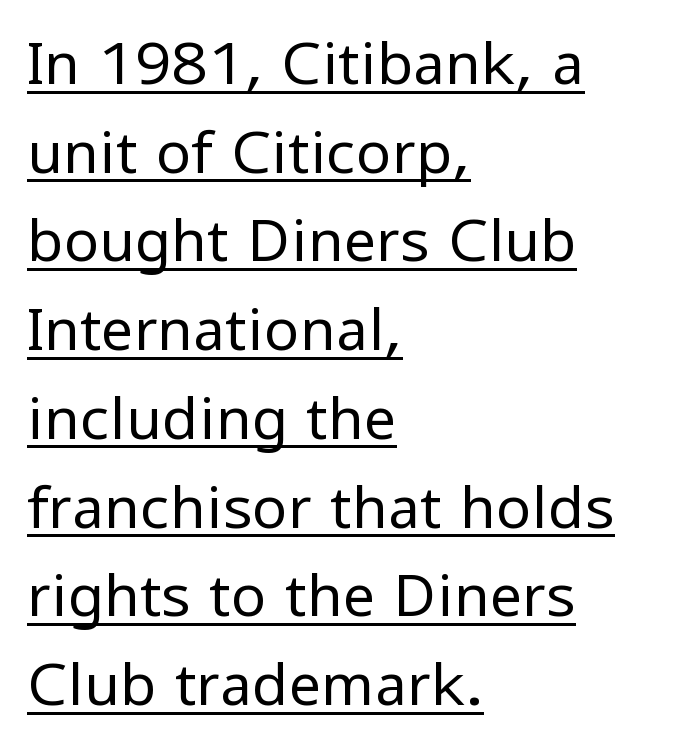
Type style note: lacks serifs. The compositor pushed each line to the left boundary. Stems here are at most as thick as an everyday book face. Descenders here cross a horizontal rule under the line. Here the designer chose a conventional face with non-uniform glyph widths. Tracking here is standard; glyphs follow each other at the usual distance.
